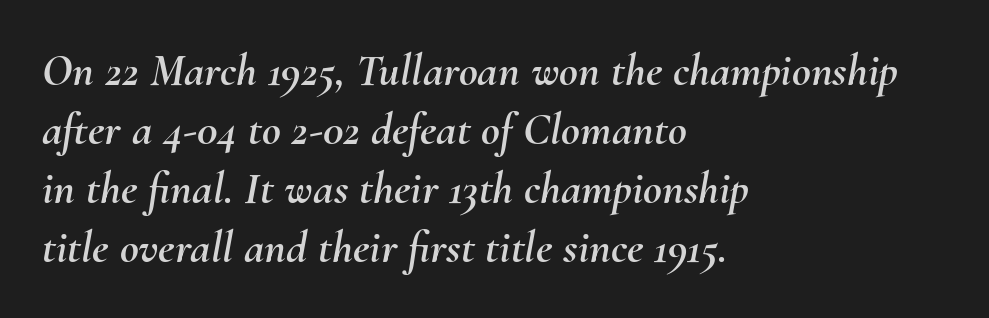
Students, observe: this is what conventionally led text looks like. Honestly, the letter spacing is just normal — you wouldn't notice it. Nobody drew a line under any word here. Casual observation: everything's shoved over to the left.
